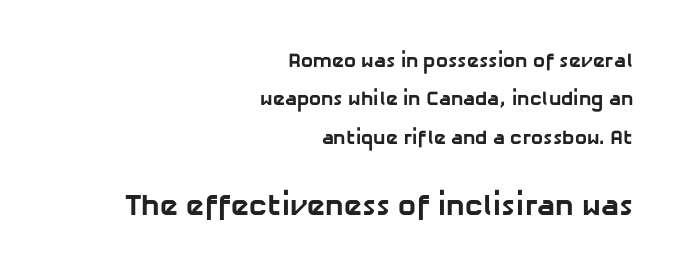
{"serif": "no", "bold": "yes", "weight": "bold", "width": "normal", "stroke_contrast": "low", "x_height": "medium", "monospaced": "no", "underline": "no", "align": "right", "line_spacing": "loose", "line_spacing_ratio": 1.92, "letter_spacing": "normal", "letter_spacing_em": 0.0, "larger_block": "second", "size_ratio": 1.5, "glyph_px": 30}
